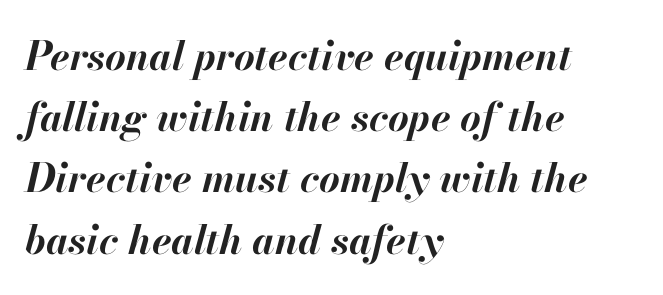
Here the designer chose a conventional face with non-uniform glyph widths. Compared with typical paragraphs, the rows here are spaced about the same. The type is set solid horizontally, with unmodified tracking. Underline: absent. Students, this is bold: see how much ink each stroke carries. Typeset ragged right — the left edge is the straight one.
